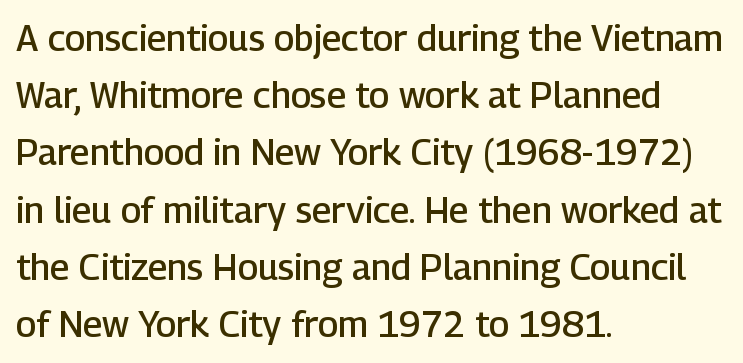
{"serif": "no", "italic": "no", "bold": "semi", "weight": "semibold", "width": "normal", "stroke_contrast": "low", "x_height": "medium", "monospaced": "no", "underline": "no", "align": "left", "line_spacing": "normal", "line_spacing_ratio": 1.59, "letter_spacing": "normal", "letter_spacing_em": 0.0, "glyph_px": 36}
